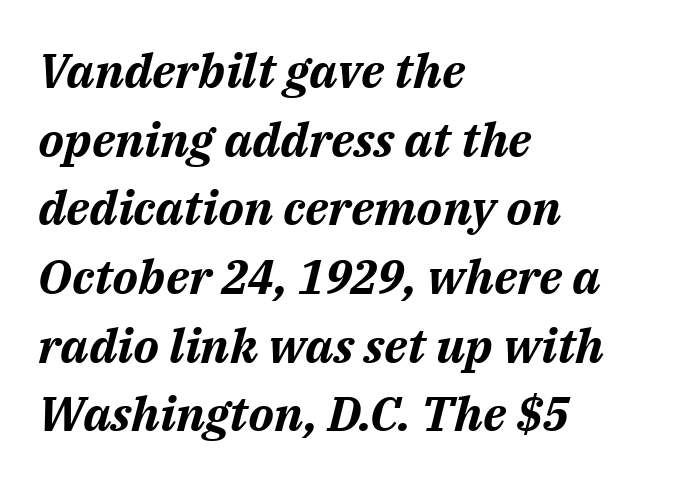
Its strokes are broad and dark, the hallmark of bold type. Letter spacing: default. The space directly below the letters is spotless. In terms of posture, this sample is oblique. Each letter keeps its own natural width here, so spacing adapts to shape.
